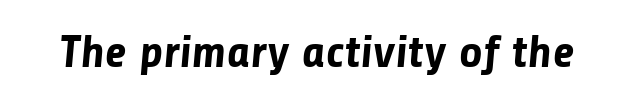
{"serif": "no", "bold": "yes", "weight": "bold", "width": "normal", "stroke_contrast": "low", "x_height": "medium", "monospaced": "no", "underline": "no", "letter_spacing": "normal", "letter_spacing_em": 0.0, "glyph_px": 46}
